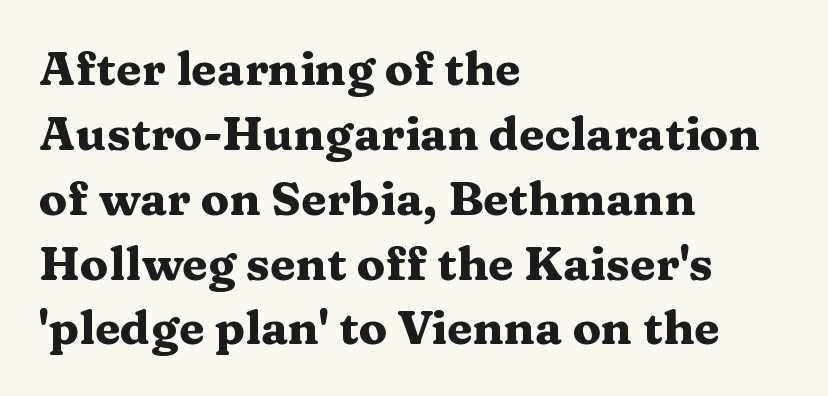
Q: Is the text bold? A: Yes.
Q: Is the text italic (slanted)? A: No, it is upright.
Q: Is the typeface a serif or a sans-serif typeface? A: Serif.
Q: Is the text underlined? A: No.
Q: How is the paragraph aligned? A: Left-aligned.
Q: Is the spacing between letters normal or unusually wide? A: Normal.
Q: Is the spacing between lines tight, normal or loose? A: Normal.
Q: Width (condensed, normal, or wide)? A: Wide.
Q: Stroke contrast? A: Medium.
Q: x-height? A: Medium.
Q: Monospaced? A: No.
